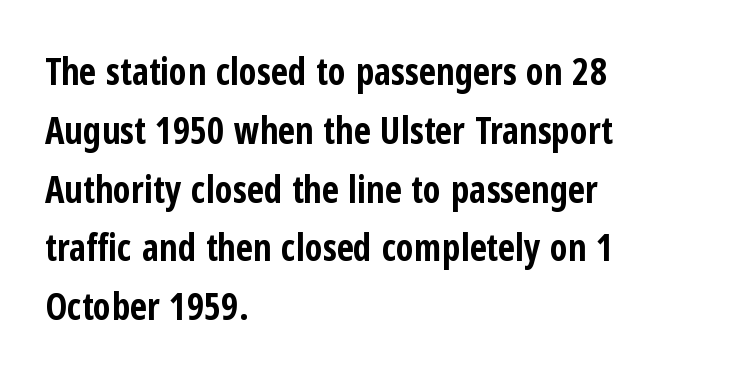
{"serif": "no", "italic": "no", "bold": "yes", "weight": "bold", "width": "condensed", "stroke_contrast": "low", "x_height": "medium", "monospaced": "no", "underline": "no", "align": "left", "line_spacing": "normal", "line_spacing_ratio": 1.59, "letter_spacing": "normal", "letter_spacing_em": 0.0, "glyph_px": 37}
